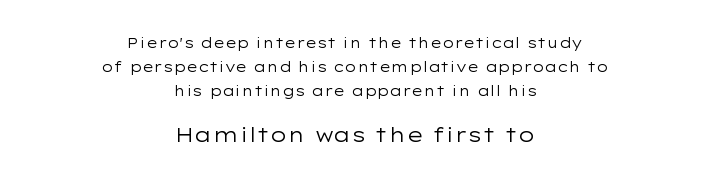
This sample uses an upright cut, with every glyph sitting square on the baseline. Weight: regular or lighter. The passage shown begins with its smaller block and ends with its larger one. Quick note: underline off. Students, note that the glyphs here touch the page at normal intervals.
